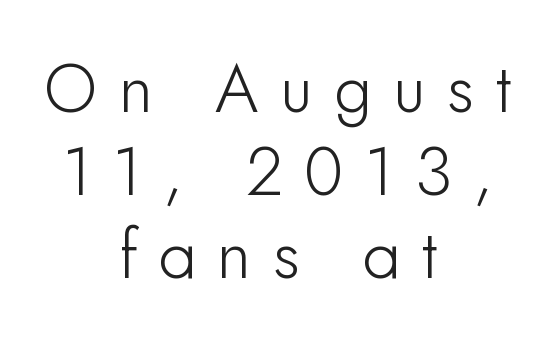
Q: Is the text italic (slanted)? A: No, it is upright.
Q: Is the typeface a serif or a sans-serif typeface? A: Sans-serif.
Q: Is the text underlined? A: No.
Q: How is the paragraph aligned? A: Centered.
Q: Is the spacing between letters normal or unusually wide? A: Unusually wide.
Q: Width (condensed, normal, or wide)? A: Normal.
Q: Stroke contrast? A: Low.
Q: x-height? A: Small.
Q: Monospaced? A: No.
